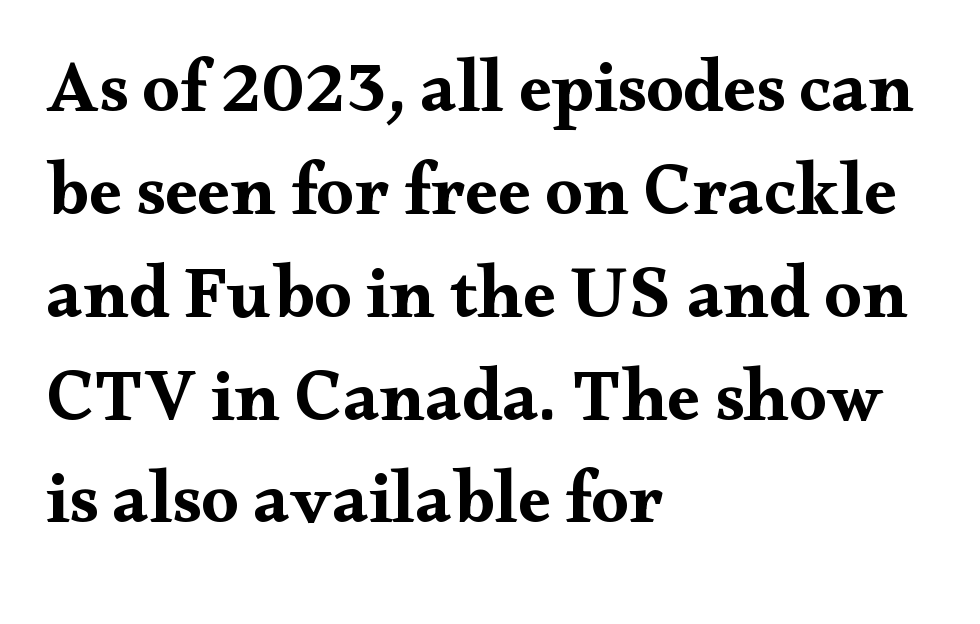
{"serif": "yes", "italic": "no", "bold": "yes", "weight": "bold", "width": "wide", "stroke_contrast": "medium", "x_height": "small", "monospaced": "no", "underline": "no", "align": "left", "line_spacing": "normal", "line_spacing_ratio": 1.39, "letter_spacing": "normal", "letter_spacing_em": 0.0, "glyph_px": 74}
